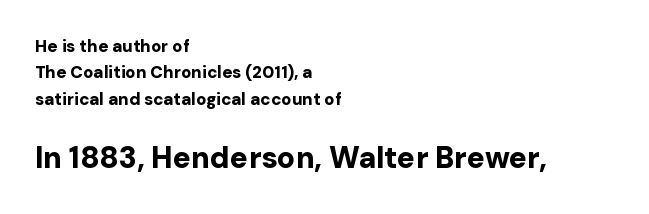
Q: Is the text bold? A: Yes.
Q: Is the text italic (slanted)? A: No, it is upright.
Q: Is the typeface a serif or a sans-serif typeface? A: Sans-serif.
Q: Is the text underlined? A: No.
Q: How is the paragraph aligned? A: Left-aligned.
Q: Is the spacing between letters normal or unusually wide? A: Normal.
Q: Is the spacing between lines tight, normal or loose? A: Normal.
Q: Which block of text is set in a larger size, the first (top) or the second (bottom)? A: The second (bottom) one.
Q: Width (condensed, normal, or wide)? A: Normal.
Q: Stroke contrast? A: Low.
Q: x-height? A: Medium.
Q: Monospaced? A: No.
